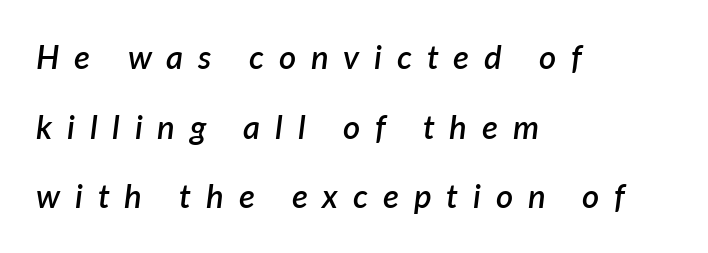
{"italic": "yes", "lean": "right", "slant_degrees": 7, "bold": "semi", "weight": "semibold", "width": "normal", "stroke_contrast": "low", "x_height": "medium", "monospaced": "no", "underline": "no", "align": "left", "line_spacing": "loose", "line_spacing_ratio": 2.11, "letter_spacing": "wide", "letter_spacing_em": 0.45, "glyph_px": 33}
